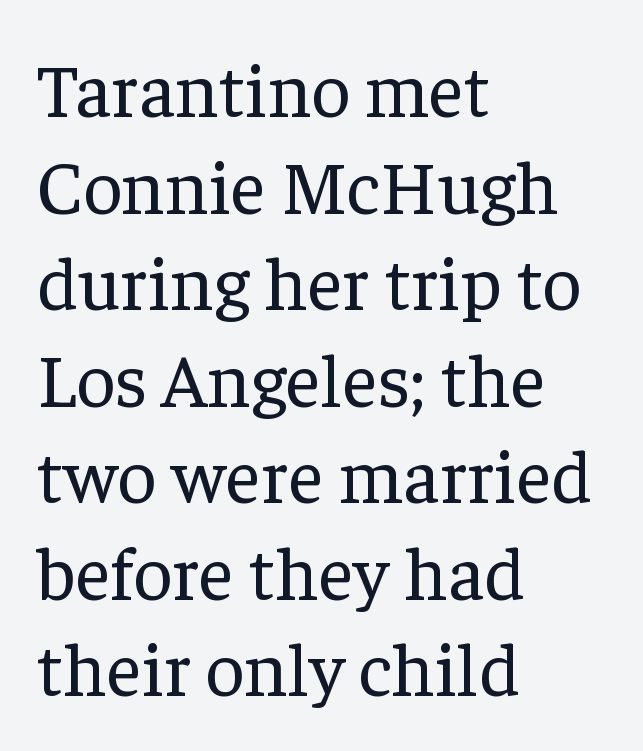
Q: Is the text bold? A: No.
Q: Is the text italic (slanted)? A: No, it is upright.
Q: Is the typeface a serif or a sans-serif typeface? A: Serif.
Q: Is the text underlined? A: No.
Q: How is the paragraph aligned? A: Left-aligned.
Q: Is the spacing between letters normal or unusually wide? A: Normal.
Q: Is the spacing between lines tight, normal or loose? A: Normal.
Q: Width (condensed, normal, or wide)? A: Normal.
Q: Stroke contrast? A: Low.
Q: x-height? A: Medium.
Q: Monospaced? A: No.
